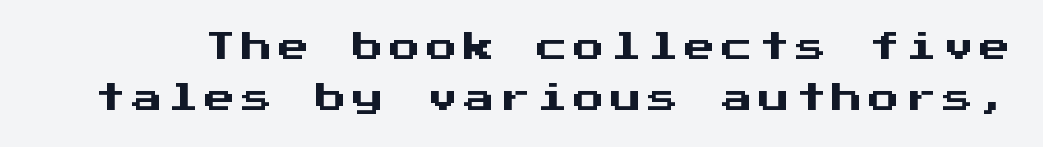
{"serif": "no", "italic": "no", "width": "normal", "stroke_contrast": "medium", "x_height": "medium", "monospaced": "yes", "underline": "no", "line_spacing": "normal", "line_spacing_ratio": 1.66, "glyph_px": 31}
